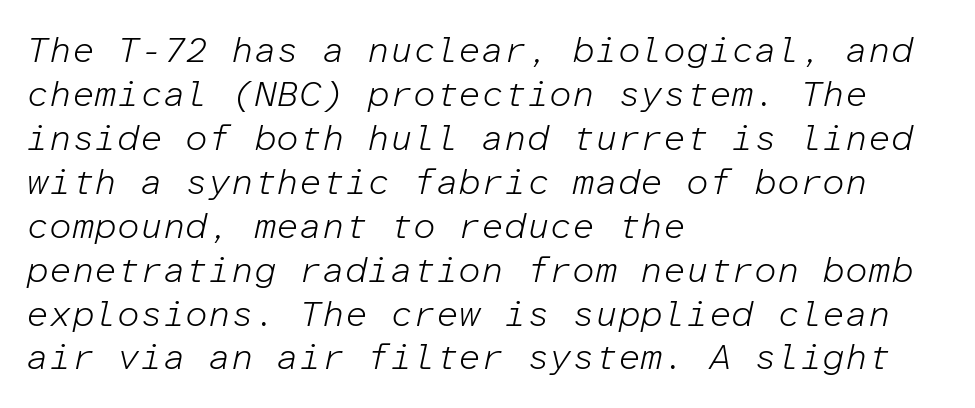
The image shows 36 px light type, italic (leaning right), monospaced; set left-aligned, line spacing 1.22x, normal letter spacing, not underlined; low stroke contrast and a medium x-height.
